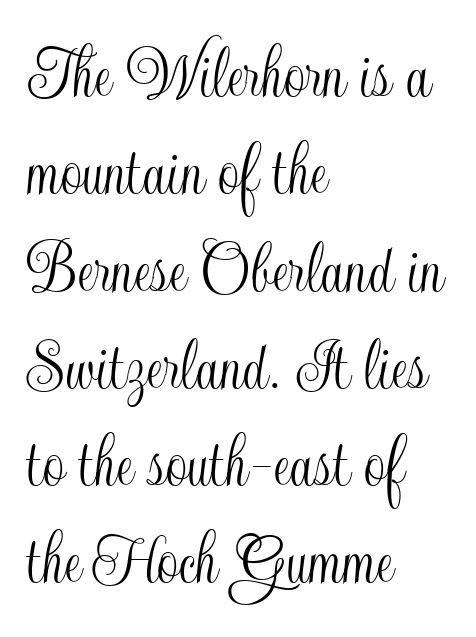
{"width": "condensed", "x_height": "small", "monospaced": "no", "underline": "no", "align": "left", "line_spacing": "normal", "line_spacing_ratio": 1.28, "letter_spacing": "normal", "letter_spacing_em": 0.0, "glyph_px": 76}
